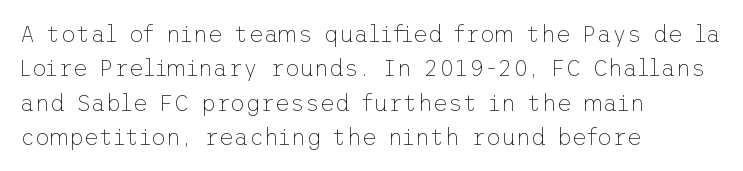
The image shows 23 px text type, upright; set left-aligned, normal line spacing (1.5x), normal letter spacing, not underlined.
